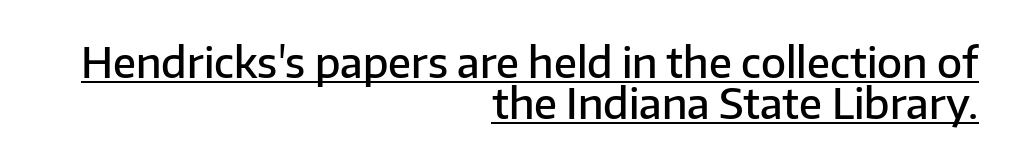
{"serif": "no", "italic": "no", "bold": "semi", "weight": "semibold", "width": "normal", "stroke_contrast": "low", "x_height": "medium", "monospaced": "no", "underline": "yes", "align": "right", "line_spacing": "tight", "line_spacing_ratio": 1.01, "letter_spacing": "normal", "letter_spacing_em": 0.0, "glyph_px": 41}
